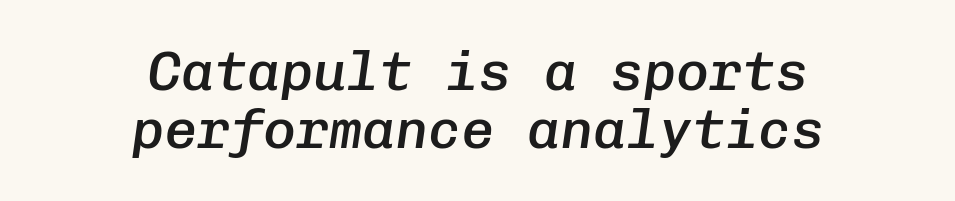
In CSS terms this would be text-align: center. Set as a demibold, roughly 600 on the weight scale. Spacing verdict: monospaced, one width for all characters. Decoration check: the copy has no underline.
